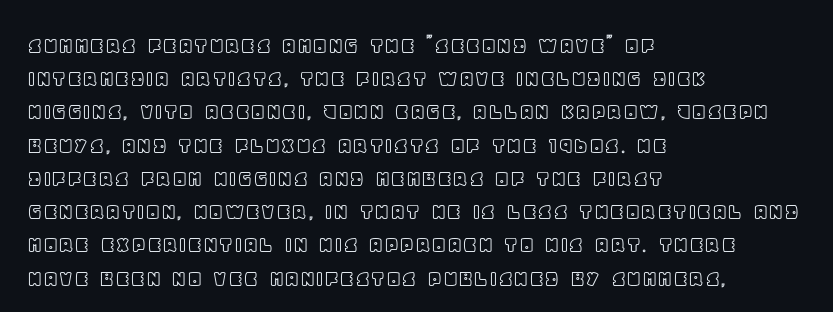
{"italic": "no", "underline": "no", "align": "left", "line_spacing": "normal", "line_spacing_ratio": 1.33, "letter_spacing": "normal", "letter_spacing_em": 0.0, "glyph_px": 25}
